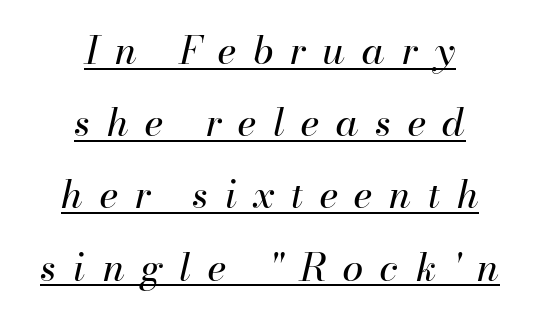
{"italic": "yes", "lean": "right", "slant_degrees": 13, "bold": "no", "weight": "regular", "width": "normal", "stroke_contrast": "high", "x_height": "small", "monospaced": "no", "underline": "yes", "align": "center", "line_spacing": "loose", "line_spacing_ratio": 1.9, "letter_spacing": "wide", "letter_spacing_em": 0.44, "glyph_px": 38}
